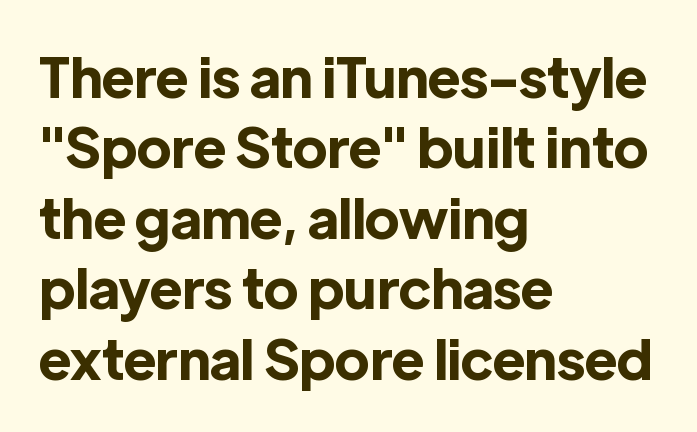
Q: Is the text bold? A: Yes.
Q: Is the text italic (slanted)? A: No, it is upright.
Q: Is the typeface a serif or a sans-serif typeface? A: Sans-serif.
Q: Is the text underlined? A: No.
Q: How is the paragraph aligned? A: Left-aligned.
Q: Is the spacing between letters normal or unusually wide? A: Normal.
Q: Is the spacing between lines tight, normal or loose? A: Normal.
Q: Width (condensed, normal, or wide)? A: Normal.
Q: x-height? A: Medium.
Q: Monospaced? A: No.
